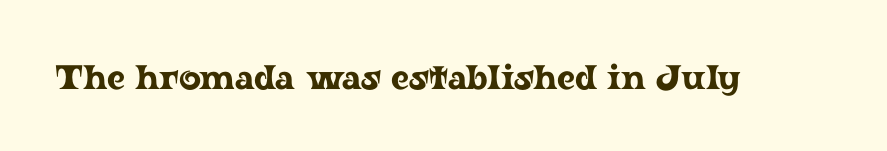
The image shows 34 px wide serif type, upright; set normal letter spacing, not underlined; low stroke contrast and a medium x-height.
